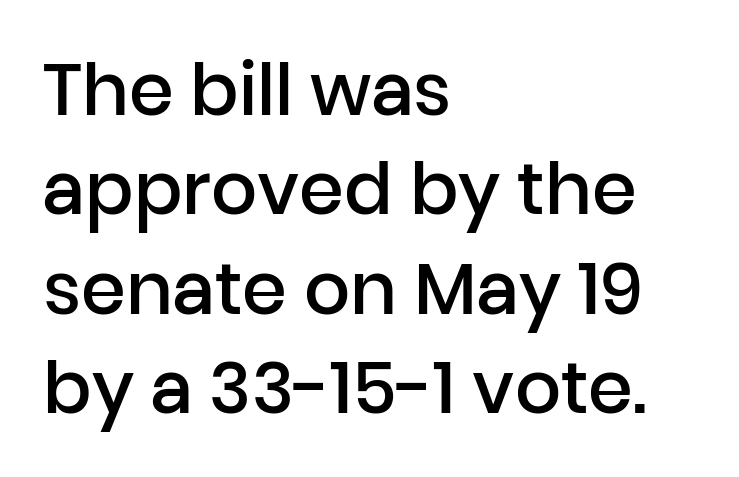
The image shows 72 px semibold sans-serif type, upright; set left-aligned, normal line spacing (1.38x), normal letter spacing, not underlined; low stroke contrast and a medium x-height.
